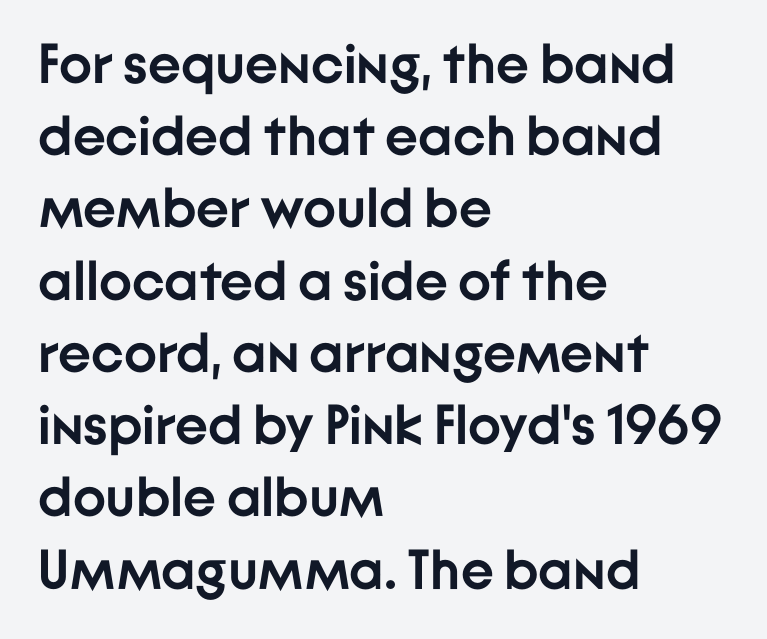
The image shows 56 px semibold sans-serif type, upright; set left-aligned, normal line spacing (1.29x), normal letter spacing, not underlined; low stroke contrast and a medium x-height.
